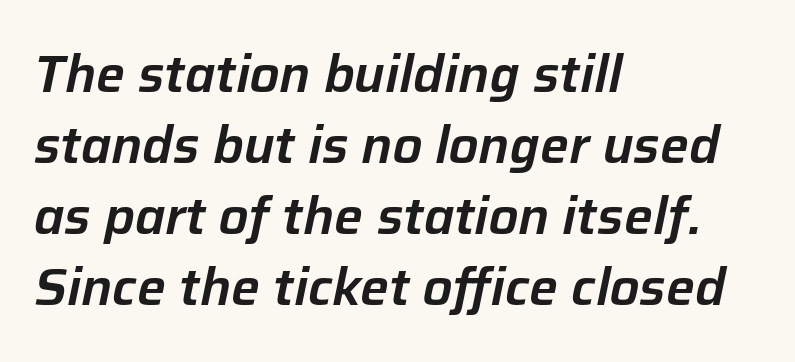
{"italic": "yes", "lean": "right", "slant_degrees": 12, "width": "normal", "stroke_contrast": "low", "x_height": "medium", "monospaced": "no", "underline": "no", "align": "left", "line_spacing": "normal", "line_spacing_ratio": 1.39, "letter_spacing": "normal", "letter_spacing_em": 0.0, "glyph_px": 51}
